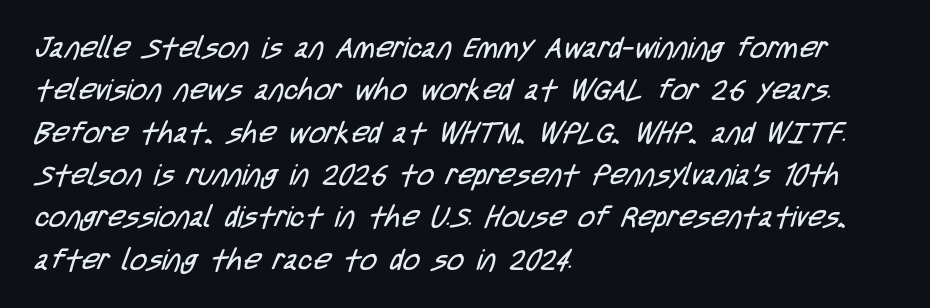
{"serif": "no", "bold": "no", "weight": "regular", "width": "condensed", "stroke_contrast": "low", "x_height": "large", "monospaced": "no", "underline": "no", "align": "left", "line_spacing": "normal", "line_spacing_ratio": 1.46, "letter_spacing": "normal", "letter_spacing_em": 0.0, "glyph_px": 29}
